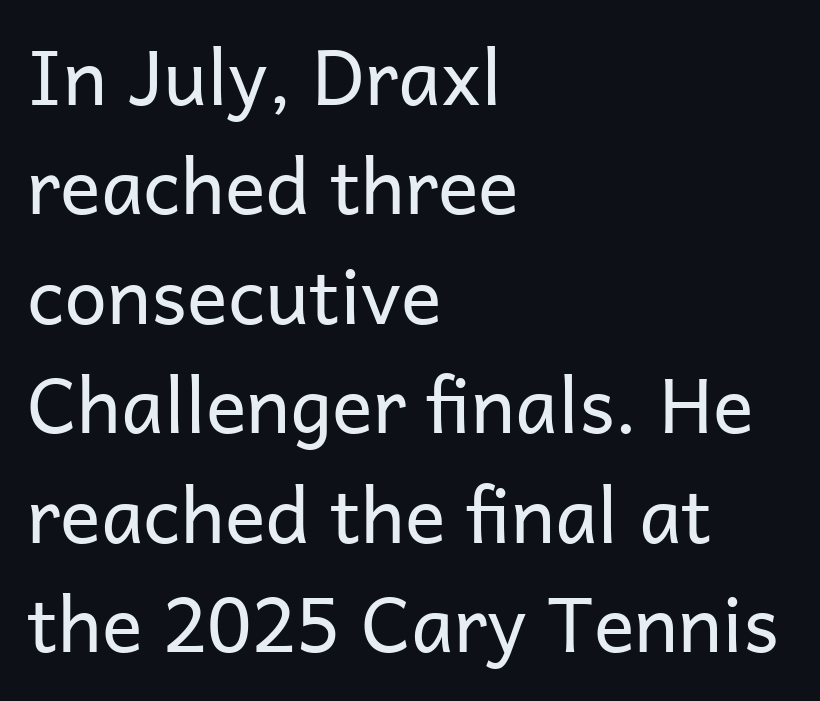
{"serif": "no", "italic": "no", "bold": "no", "weight": "regular", "width": "normal", "stroke_contrast": "low", "x_height": "medium", "monospaced": "no", "underline": "no", "align": "left", "line_spacing": "normal", "line_spacing_ratio": 1.44, "letter_spacing": "normal", "letter_spacing_em": 0.0, "glyph_px": 76}
